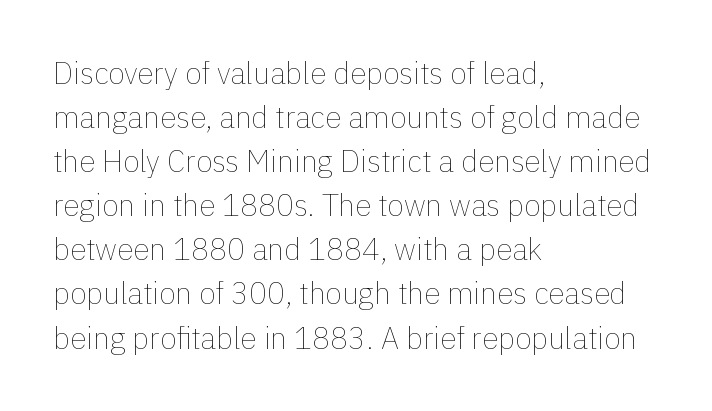
The image shows 30 px thin type, upright; set left-aligned, normal line spacing (1.47x), normal letter spacing, not underlined; a medium x-height.
